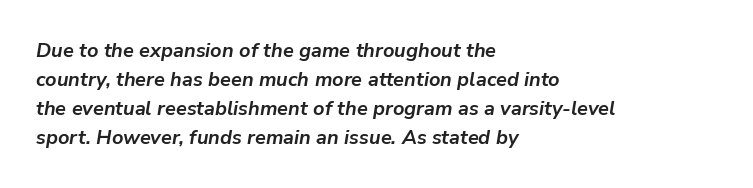
Casual observation: everything's shoved over to the left. Reading down the column, the eye jumps a familiar distance to each next line. Check under the words: just untouched page. Thick stems and heavy bowls — unmistakably bold. Emphasis-style slanted type is in use. How are the letters spaced? Ordinarily, with no added tracking.
